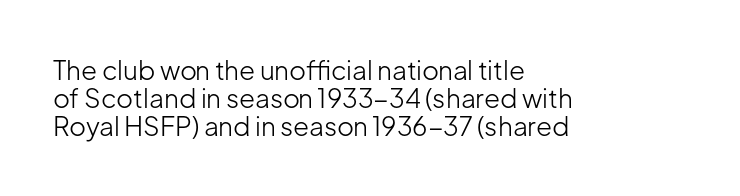
Q: Is the text bold? A: No.
Q: Is the text italic (slanted)? A: No, it is upright.
Q: Is the text underlined? A: No.
Q: How is the paragraph aligned? A: Left-aligned.
Q: Is the spacing between letters normal or unusually wide? A: Normal.
Q: Is the spacing between lines tight, normal or loose? A: Tight.
